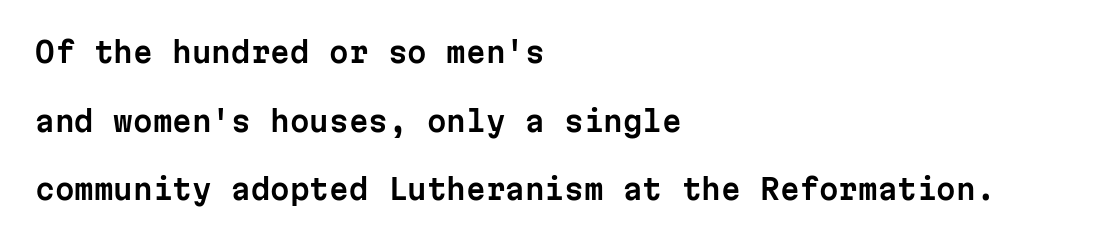
{"serif": "no", "italic": "no", "width": "normal", "stroke_contrast": "low", "x_height": "medium", "monospaced": "yes", "underline": "no", "align": "left", "line_spacing": "loose", "line_spacing_ratio": 2.45, "letter_spacing": "normal", "letter_spacing_em": 0.0, "glyph_px": 28}
